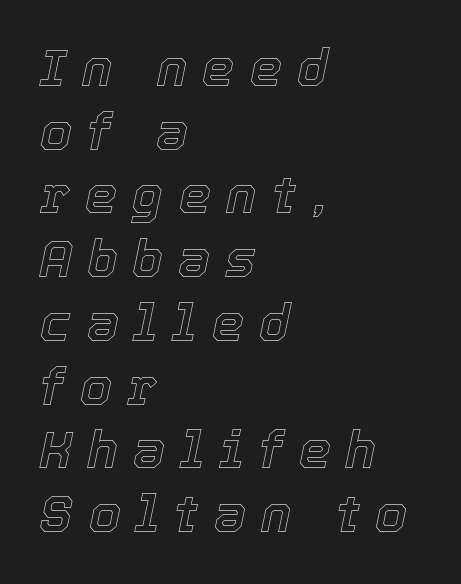
Q: Is the text italic (slanted)? A: Yes, it leans right by about 12 degrees.
Q: Is the text underlined? A: No.
Q: How is the paragraph aligned? A: Left-aligned.
Q: Is the spacing between letters normal or unusually wide? A: Unusually wide.
Q: Is the spacing between lines tight, normal or loose? A: Normal.
Q: Width (condensed, normal, or wide)? A: Normal.
Q: x-height? A: Medium.
Q: Monospaced? A: No.
